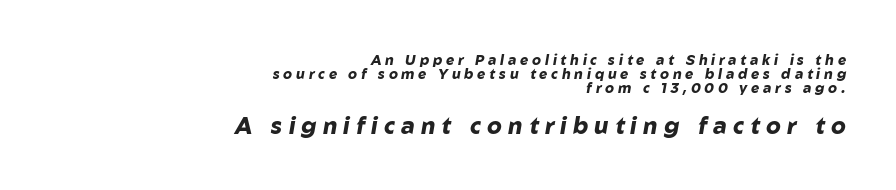
Q: Is the text bold? A: Yes.
Q: Is the text italic (slanted)? A: Yes, it leans right by about 10 degrees.
Q: Is the text underlined? A: No.
Q: How is the paragraph aligned? A: Right-aligned.
Q: Is the spacing between letters normal or unusually wide? A: Unusually wide.
Q: Is the spacing between lines tight, normal or loose? A: Tight.
Q: Which block of text is set in a larger size, the first (top) or the second (bottom)? A: The second (bottom) one.
